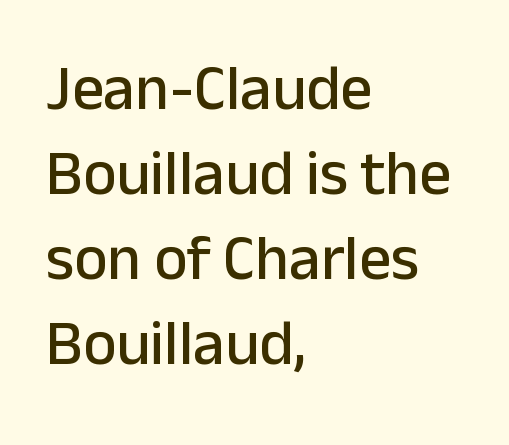
The leading is moderate, giving the passage an even texture. The paragraph has a hard left edge and a soft right edge. Observe the absence of serifs on each vertical stroke in this sample. The tracking reads as untouched default to a designer's eye. Any mark beneath the type? The region is blank. The font's upright variant was chosen for this text.
